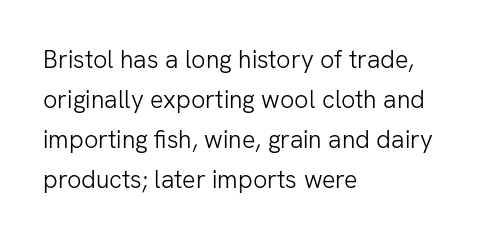
The area under the type is left untouched. A typesetter would mark this as roman, not italic. What's the leading like? Ordinary, nothing unusual. A typesetter would call this zero additional tracking. Which margin do the lines hug? The left one — the right edge is uneven. The cut favours lightness, reaching ordinary text weight at its darkest.
